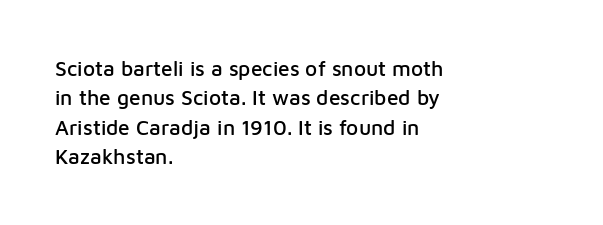
If you drew a ruler down the left edge, every line would touch it. The foot of each line stays bare and open. What's the leading like? Ordinary, nothing unusual. The axis of the letterforms is exactly vertical. Observe the ordinary spacing: letters are neighbours, not strangers.
